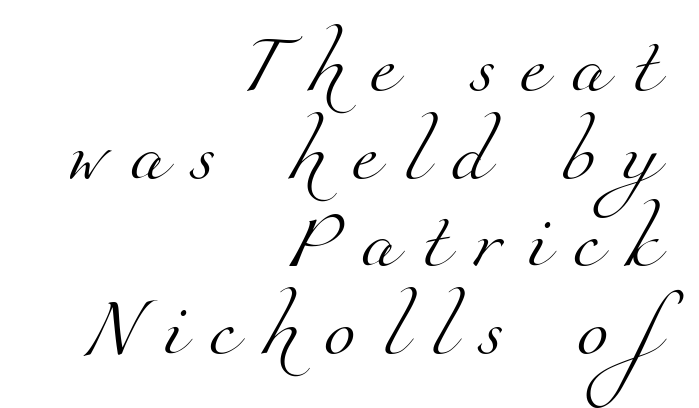
Q: Is the text bold? A: No.
Q: Is the typeface a serif or a sans-serif typeface? A: Serif.
Q: Is the text underlined? A: No.
Q: How is the paragraph aligned? A: Right-aligned.
Q: Is the spacing between letters normal or unusually wide? A: Unusually wide.
Q: Is the spacing between lines tight, normal or loose? A: Normal.
Q: Width (condensed, normal, or wide)? A: Normal.
Q: Stroke contrast? A: Medium.
Q: x-height? A: Small.
Q: Monospaced? A: No.
